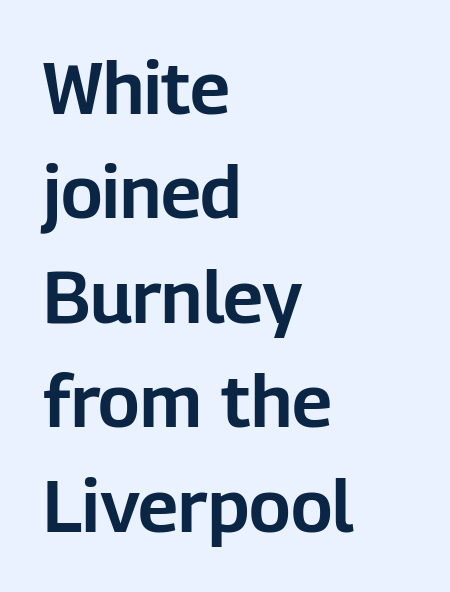
The image shows 73 px sans-serif type, upright; set left-aligned, normal line spacing (1.43x), normal letter spacing, not underlined; low stroke contrast and a medium x-height.
